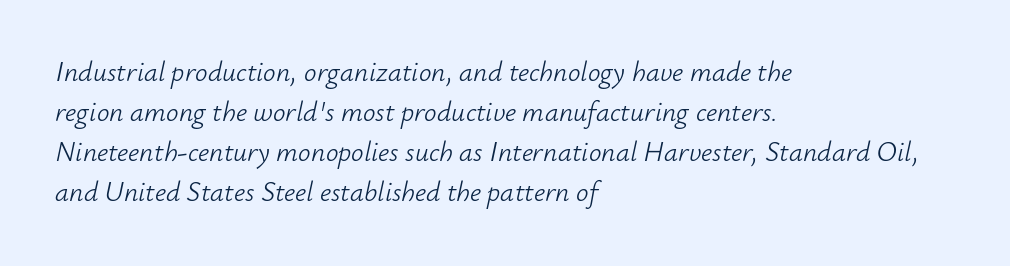
The image shows 28 px light type, italic (leaning right); set left-aligned, normal line spacing (1.43x), normal letter spacing, not underlined; low stroke contrast and a small x-height.
